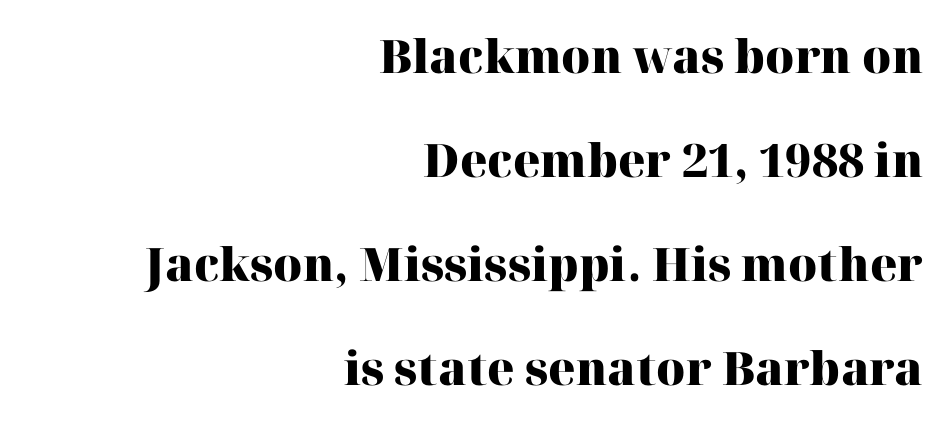
Q: Is the text bold? A: Yes.
Q: Is the text italic (slanted)? A: No, it is upright.
Q: Is the typeface a serif or a sans-serif typeface? A: Serif.
Q: Is the text underlined? A: No.
Q: How is the paragraph aligned? A: Right-aligned.
Q: Is the spacing between letters normal or unusually wide? A: Normal.
Q: Is the spacing between lines tight, normal or loose? A: Loose.
Q: Width (condensed, normal, or wide)? A: Normal.
Q: Stroke contrast? A: High.
Q: x-height? A: Medium.
Q: Monospaced? A: No.
